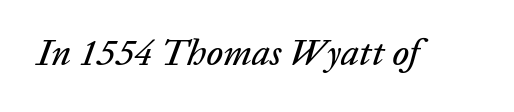
The typography opts for an oblique posture over an upright one. The face used here is proportionally spaced, like ordinary book or web type. The face used here is rendered with its standard letterfit. Only glyphs here, with clear space below each row.
